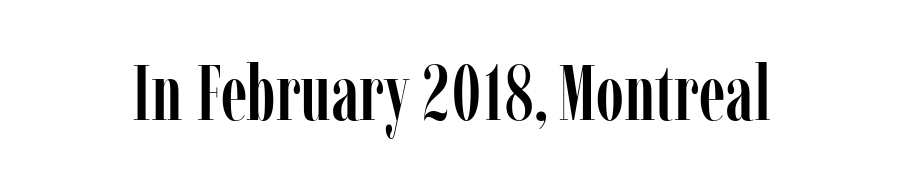
The image shows 77 px condensed serif type, upright; set normal letter spacing, not underlined; low stroke contrast and a medium x-height.
